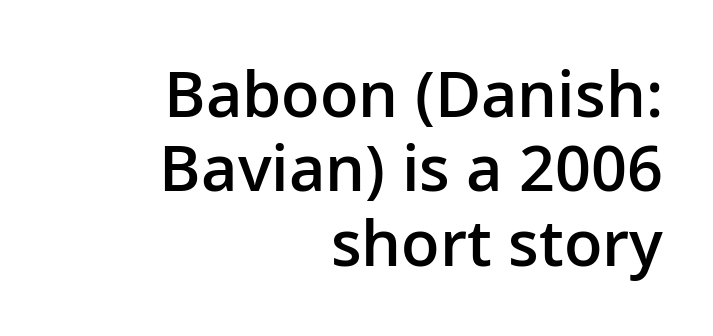
Plain, unruled lines of type. A semibold gives these letters moderate extra thickness, short of bold. Posture: upright roman. Looks like regular typesetting: each glyph gets only the width it needs.
